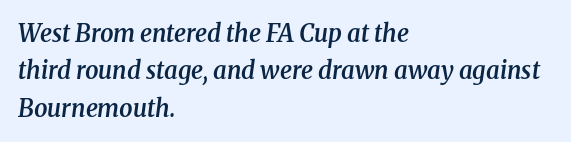
Q: Is the text bold? A: Semi-bold.
Q: Is the text italic (slanted)? A: Yes, it leans right by about 8 degrees.
Q: Is the text underlined? A: No.
Q: How is the paragraph aligned? A: Left-aligned.
Q: Is the spacing between letters normal or unusually wide? A: Normal.
Q: Is the spacing between lines tight, normal or loose? A: Normal.
